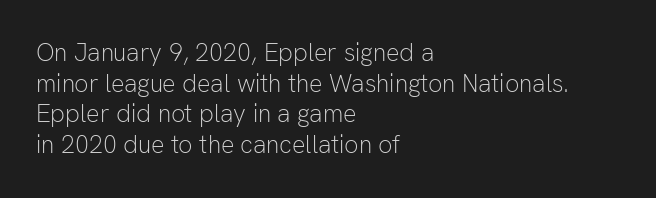
Q: Is the text bold? A: No.
Q: Is the text italic (slanted)? A: No, it is upright.
Q: Is the text underlined? A: No.
Q: How is the paragraph aligned? A: Left-aligned.
Q: Is the spacing between letters normal or unusually wide? A: Normal.
